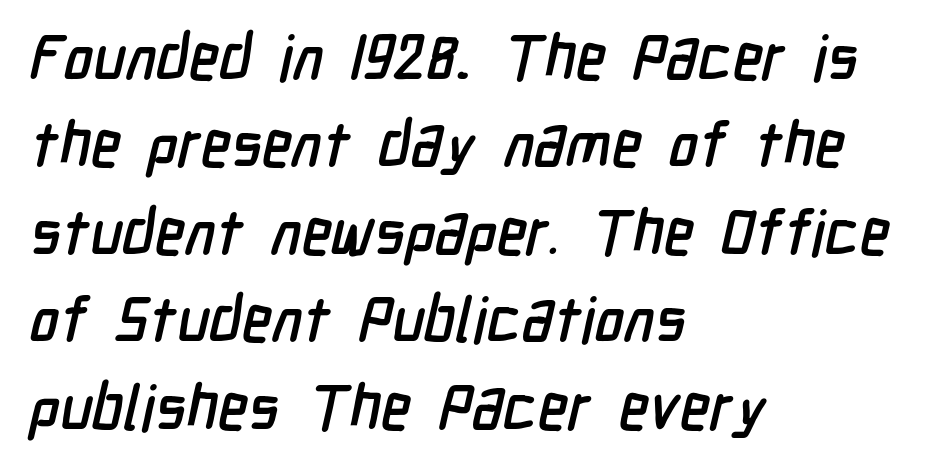
{"serif": "no", "width": "condensed", "stroke_contrast": "low", "x_height": "medium", "monospaced": "no", "underline": "no", "align": "left", "line_spacing": "normal", "line_spacing_ratio": 1.41, "letter_spacing": "normal", "letter_spacing_em": 0.0, "glyph_px": 62}
